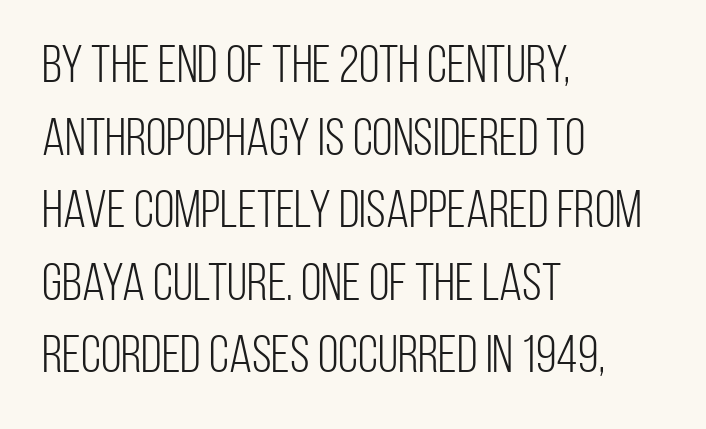
Q: Is the text bold? A: No.
Q: Is the text italic (slanted)? A: No, it is upright.
Q: Is the typeface a serif or a sans-serif typeface? A: Sans-serif.
Q: Is the text underlined? A: No.
Q: How is the paragraph aligned? A: Left-aligned.
Q: Is the spacing between letters normal or unusually wide? A: Normal.
Q: Is the spacing between lines tight, normal or loose? A: Normal.
Q: Width (condensed, normal, or wide)? A: Condensed.
Q: Stroke contrast? A: Low.
Q: x-height? A: Large.
Q: Monospaced? A: No.
